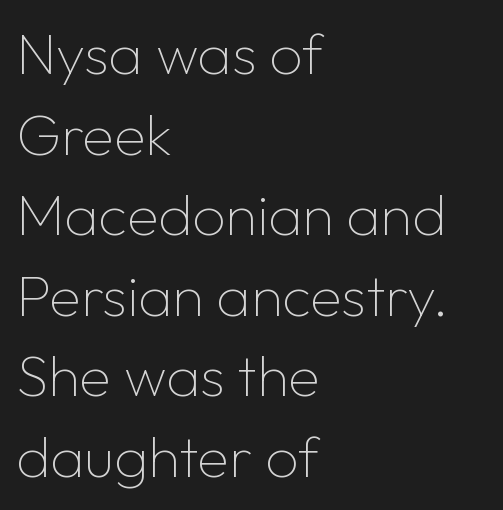
The image shows 58 px thin sans-serif type, upright; set left-aligned, normal line spacing (1.39x), normal letter spacing, not underlined; low stroke contrast and a medium x-height.
